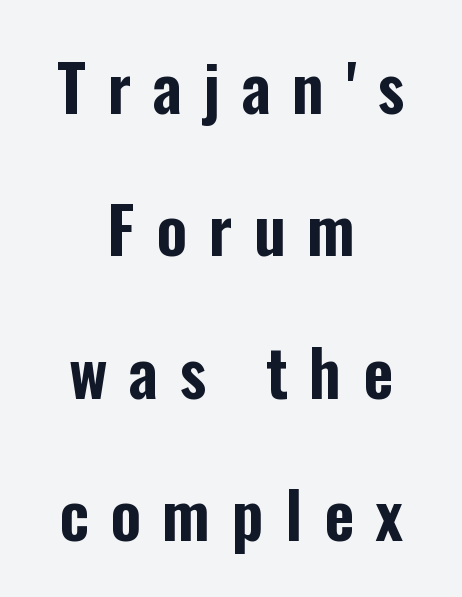
Q: Is the text italic (slanted)? A: No, it is upright.
Q: Is the typeface a serif or a sans-serif typeface? A: Sans-serif.
Q: Is the text underlined? A: No.
Q: How is the paragraph aligned? A: Centered.
Q: Is the spacing between letters normal or unusually wide? A: Unusually wide.
Q: Is the spacing between lines tight, normal or loose? A: Loose.
Q: Width (condensed, normal, or wide)? A: Condensed.
Q: Stroke contrast? A: Low.
Q: x-height? A: Medium.
Q: Monospaced? A: No.
